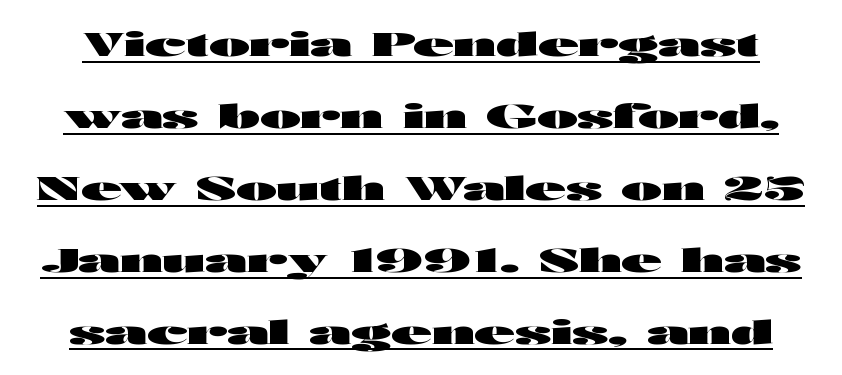
{"serif": "no", "italic": "no", "bold": "yes", "weight": "heavy", "width": "wide", "stroke_contrast": "high", "x_height": "medium", "monospaced": "no", "underline": "yes", "line_spacing": "loose", "line_spacing_ratio": 2.18, "letter_spacing": "normal", "letter_spacing_em": 0.0, "glyph_px": 33}
